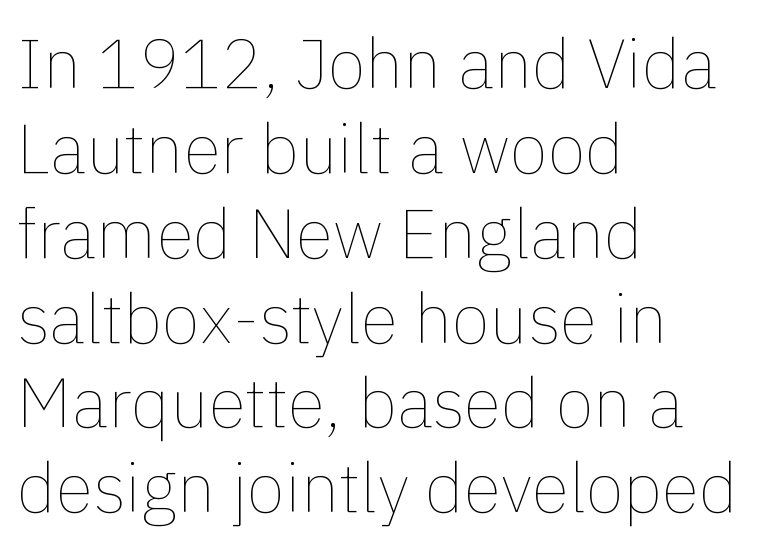
Reading down the block, your eye returns to a fixed left position each line. A quiet, ordinary-to-light weight characterises the typeface. Character widths vary here, with narrow letters taking less room than wide ones. The lettering holds an erect, upright posture throughout. The passage shown is not underscored anywhere.
